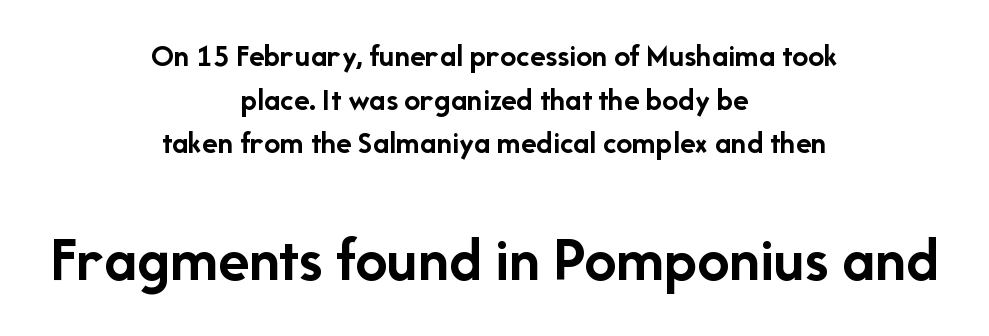
Q: Is the text bold? A: Yes.
Q: Is the text italic (slanted)? A: No, it is upright.
Q: Is the typeface a serif or a sans-serif typeface? A: Sans-serif.
Q: Is the text underlined? A: No.
Q: How is the paragraph aligned? A: Centered.
Q: Is the spacing between letters normal or unusually wide? A: Normal.
Q: Is the spacing between lines tight, normal or loose? A: Normal.
Q: Which block of text is set in a larger size, the first (top) or the second (bottom)? A: The second (bottom) one.
Q: Width (condensed, normal, or wide)? A: Normal.
Q: Stroke contrast? A: Low.
Q: x-height? A: Medium.
Q: Monospaced? A: No.
